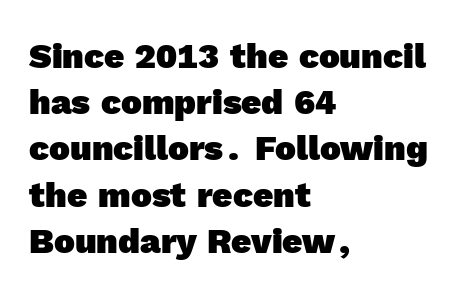
{"serif": "no", "bold": "yes", "weight": "heavy", "width": "normal", "x_height": "medium", "monospaced": "no", "underline": "no", "align": "left", "line_spacing": "normal", "line_spacing_ratio": 1.32, "letter_spacing": "normal", "letter_spacing_em": 0.0, "glyph_px": 35}
